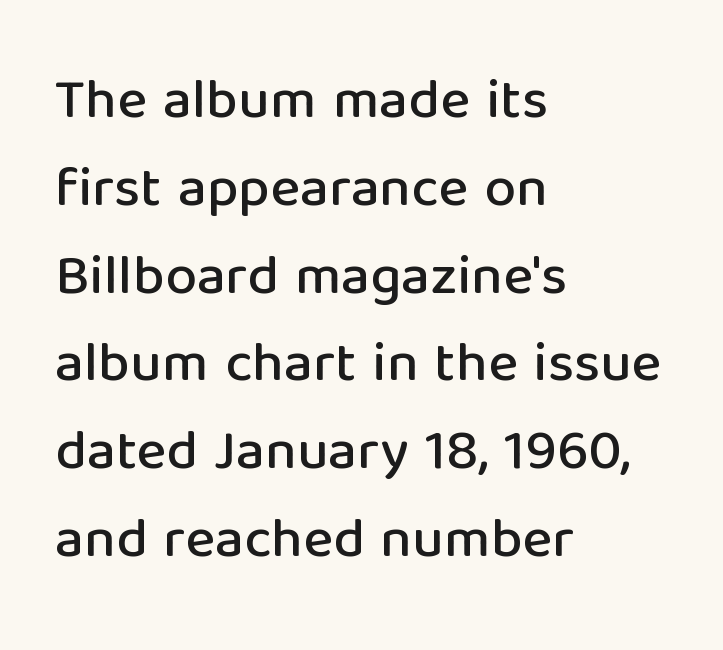
Q: Is the text italic (slanted)? A: No, it is upright.
Q: Is the typeface a serif or a sans-serif typeface? A: Sans-serif.
Q: Is the text underlined? A: No.
Q: How is the paragraph aligned? A: Left-aligned.
Q: Is the spacing between letters normal or unusually wide? A: Normal.
Q: Is the spacing between lines tight, normal or loose? A: Normal.
Q: Width (condensed, normal, or wide)? A: Normal.
Q: Stroke contrast? A: Low.
Q: x-height? A: Medium.
Q: Monospaced? A: No.
